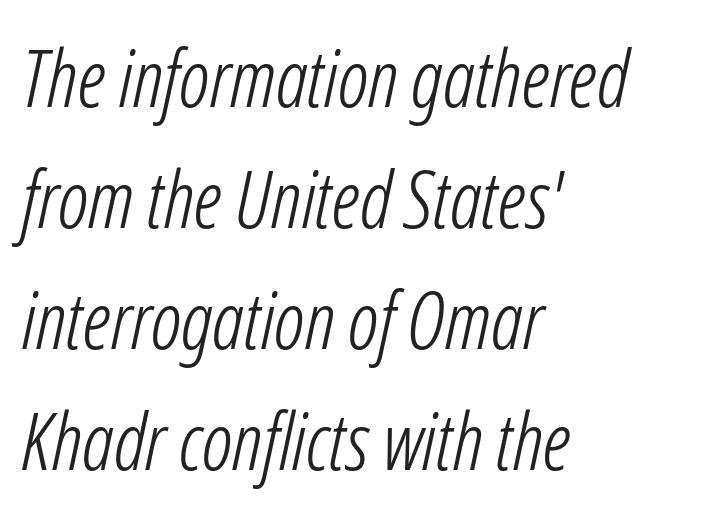
Lines of text with bare space underneath. These lines are set flush left with a ragged right edge. Each new line begins a customary step beneath the previous one. Here the designer chose a conventional face with non-uniform glyph widths. Short note: letters normally spaced. The face looks like a standard text weight, possibly lighter.
